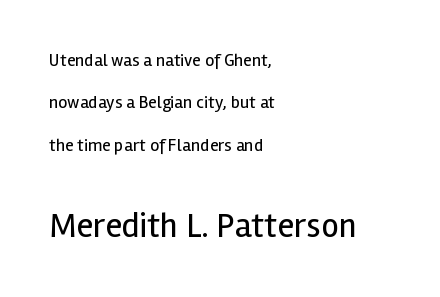
{"serif": "no", "italic": "no", "bold": "no", "weight": "regular", "width": "normal", "x_height": "medium", "monospaced": "no", "underline": "no", "align": "left", "line_spacing": "loose", "line_spacing_ratio": 2.35, "letter_spacing": "normal", "letter_spacing_em": 0.0, "larger_block": "second", "size_ratio": 1.94, "glyph_px": 35}
